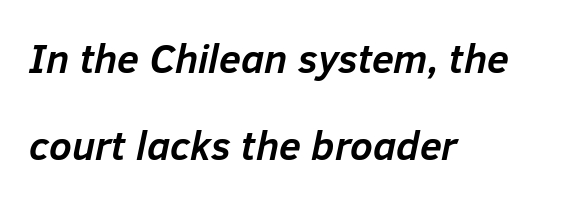
Q: Is the text bold? A: Yes.
Q: Is the text italic (slanted)? A: Yes, it leans right by about 12 degrees.
Q: Is the text underlined? A: No.
Q: How is the paragraph aligned? A: Left-aligned.
Q: Is the spacing between letters normal or unusually wide? A: Normal.
Q: Is the spacing between lines tight, normal or loose? A: Loose.
Q: Width (condensed, normal, or wide)? A: Normal.
Q: Stroke contrast? A: Low.
Q: x-height? A: Medium.
Q: Monospaced? A: No.
